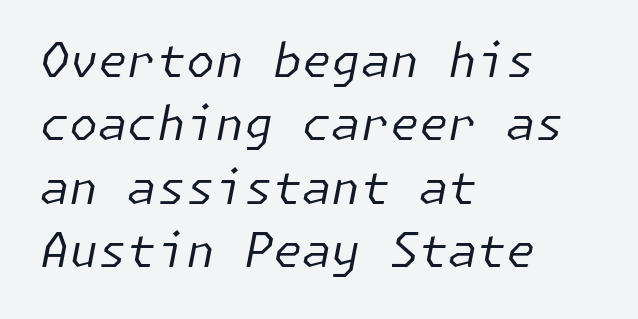
Q: Is the text bold? A: No.
Q: Is the text italic (slanted)? A: Yes, it leans right by about 11 degrees.
Q: Is the text underlined? A: No.
Q: How is the paragraph aligned? A: Left-aligned.
Q: Is the spacing between letters normal or unusually wide? A: Normal.
Q: Is the spacing between lines tight, normal or loose? A: Normal.
Q: Width (condensed, normal, or wide)? A: Normal.
Q: Stroke contrast? A: Low.
Q: x-height? A: Medium.
